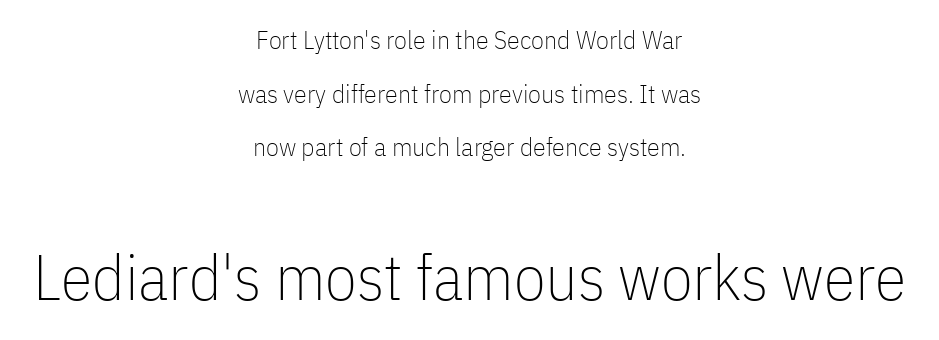
{"serif": "no", "italic": "no", "bold": "no", "weight": "thin", "width": "condensed", "stroke_contrast": "low", "x_height": "medium", "monospaced": "no", "underline": "no", "align": "center", "line_spacing": "loose", "line_spacing_ratio": 2.06, "letter_spacing": "normal", "letter_spacing_em": 0.0, "larger_block": "second", "size_ratio": 2.46, "glyph_px": 64}
